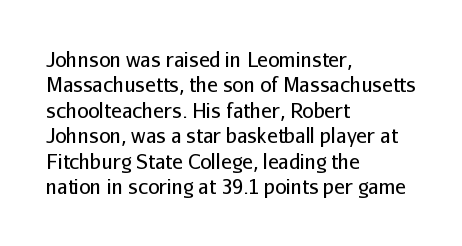
The rows are spaced the way most documents space them. Weight: in the light-to-regular range. Each word holds together tightly as a unit, with standard inter-letter gaps. Nobody drew a line under any word here.
